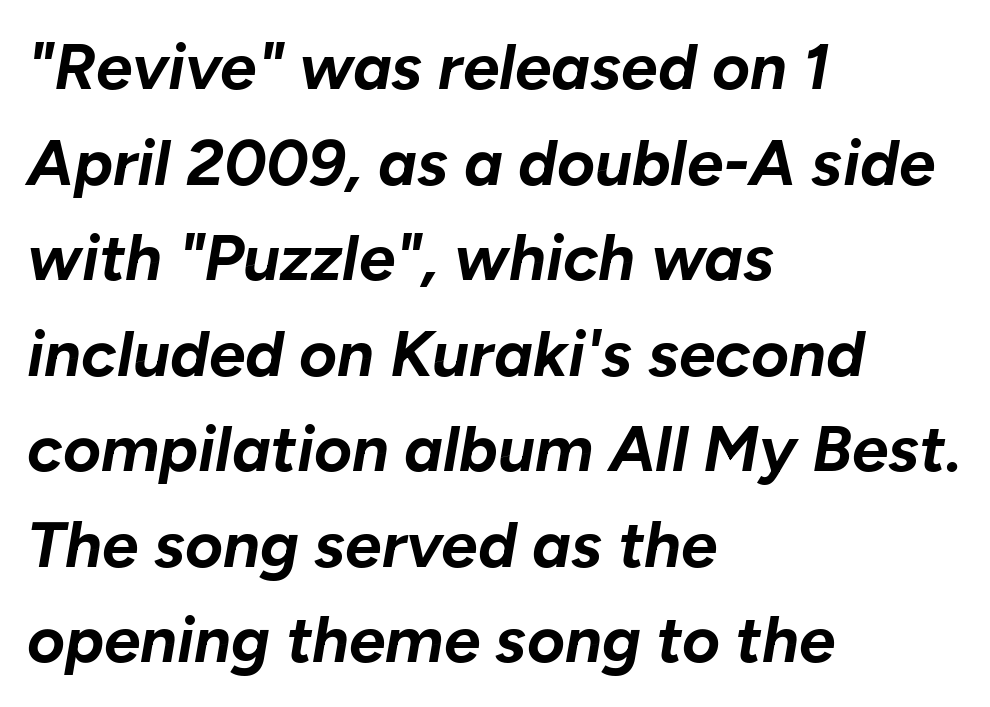
The gaps between neighbouring characters are ordinary and unremarkable. This block has exactly the height ordinary leading produces. Nobody drew a line under any word here. Do the characters align in a grid? No, the font is proportional. Casual observation: everything's shoved over to the left.
